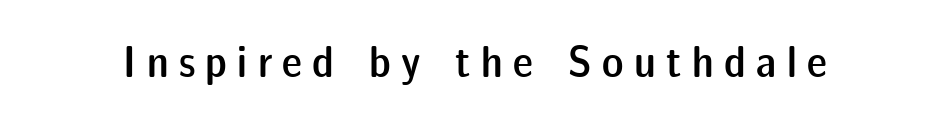
The image shows 45 px semibold sans-serif type, upright; set unusually wide letter spacing (+0.23 em), not underlined; low stroke contrast and a medium x-height.
